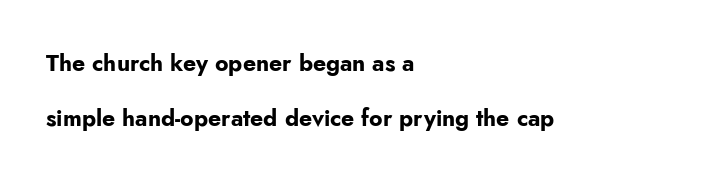
The image shows 23 px bold type, upright; set left-aligned, loose line spacing (2.37x), normal letter spacing, not underlined.
